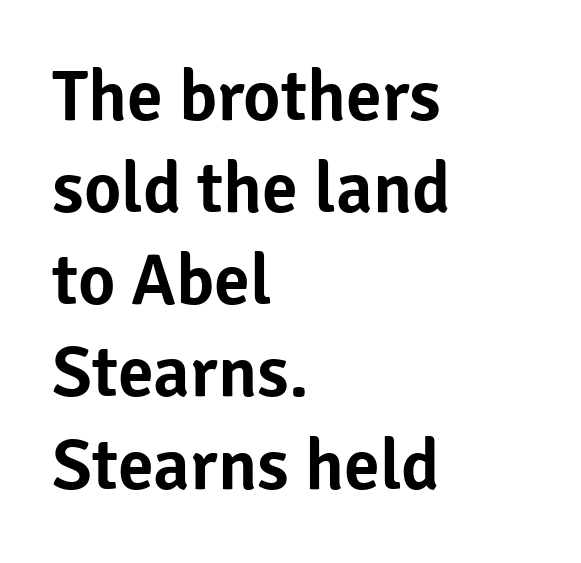
The image shows 72 px sans-serif type, upright; set left-aligned, normal line spacing (1.28x), normal letter spacing, not underlined; low stroke contrast and a medium x-height.
